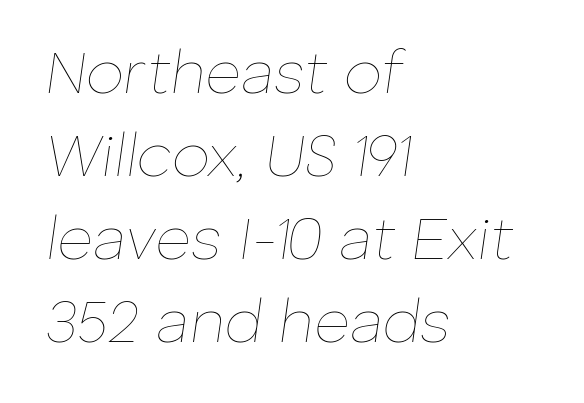
The lines in this sample share a left origin and differ only in where they stop. The letterforms sit at book weight or below. The letters sit at their default tracking, neither squeezed nor spread. The font's italic variant was chosen for this text. The specimen omits any rule beneath the text block's lines.
